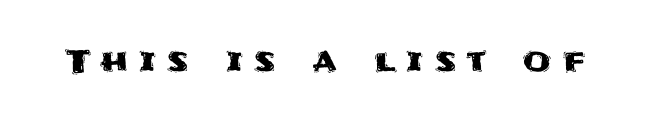
What kind of face is this? One without serifs — a sans. Think of a printed novel: that variable character pitch is what you see here. Upright lettering throughout. This rendering widens character spacing well past its baseline value. Check the space under the baseline: it is left empty.
